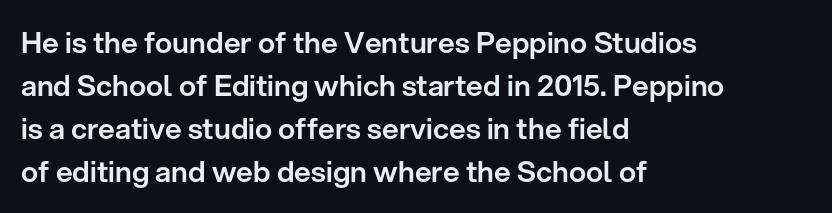
The image shows 29 px sans-serif type, upright; set left-aligned, normal line spacing (1.48x), normal letter spacing, not underlined; low stroke contrast and a medium x-height.
